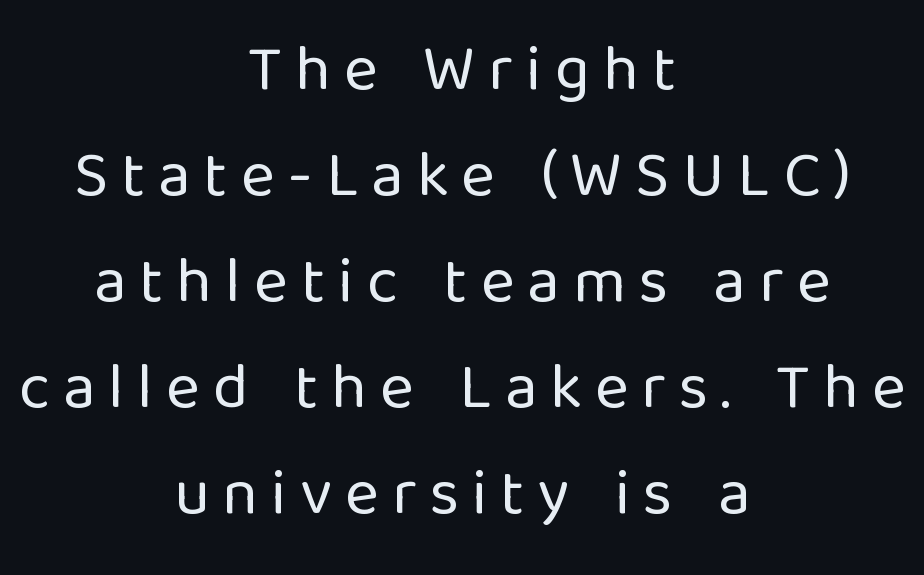
Q: Is the text bold? A: No.
Q: Is the text italic (slanted)? A: No, it is upright.
Q: Is the typeface a serif or a sans-serif typeface? A: Sans-serif.
Q: Is the text underlined? A: No.
Q: How is the paragraph aligned? A: Centered.
Q: Is the spacing between letters normal or unusually wide? A: Unusually wide.
Q: Is the spacing between lines tight, normal or loose? A: Normal.
Q: Width (condensed, normal, or wide)? A: Normal.
Q: Stroke contrast? A: Low.
Q: x-height? A: Medium.
Q: Monospaced? A: No.
